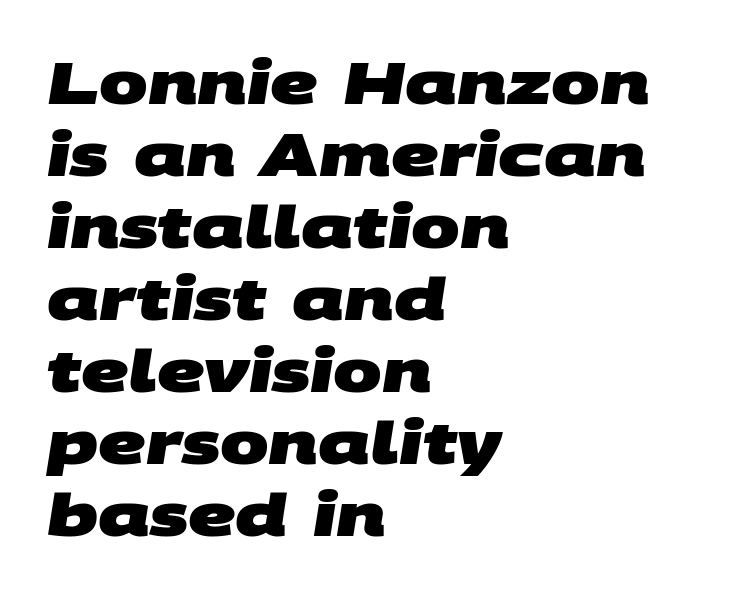
The image shows 58 px heavy, wide sans-serif type; set left-aligned, line spacing 1.24x, normal letter spacing, not underlined; medium stroke contrast and a large x-height.
